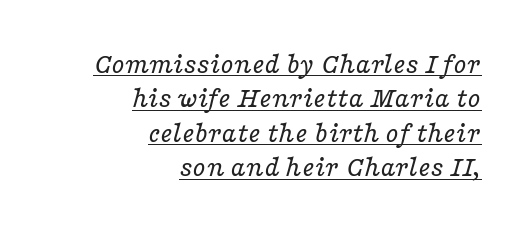
Tracking here is standard; glyphs follow each other at the usual distance. Closely set lines give the paragraph a compact silhouette. All the whitespace from short lines collects on the left. What decoration does the sample have? An underline.
